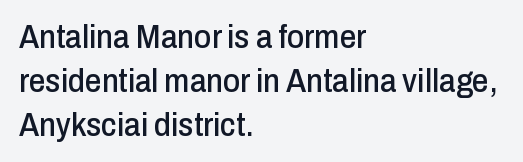
The block of text has a typical density, with ordinary space between rows. The lines in this sample share a left origin and differ only in where they stop. The words here are not underlined. The font family rendered here belongs to the sans-serif group.
